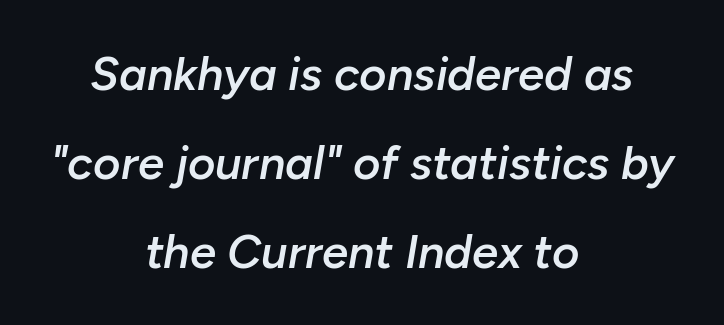
Q: Is the text bold? A: Semi-bold.
Q: Is the text italic (slanted)? A: Yes, it leans right by about 10 degrees.
Q: Is the text underlined? A: No.
Q: How is the paragraph aligned? A: Centered.
Q: Is the spacing between letters normal or unusually wide? A: Normal.
Q: Width (condensed, normal, or wide)? A: Normal.
Q: Stroke contrast? A: Low.
Q: x-height? A: Medium.
Q: Monospaced? A: No.
